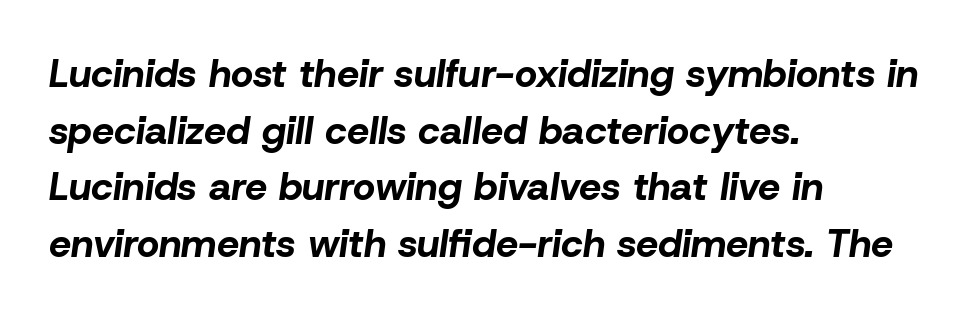
Q: Is the text bold? A: Yes.
Q: Is the text italic (slanted)? A: Yes, it leans right by about 8 degrees.
Q: Is the text underlined? A: No.
Q: How is the paragraph aligned? A: Left-aligned.
Q: Is the spacing between letters normal or unusually wide? A: Normal.
Q: Is the spacing between lines tight, normal or loose? A: Normal.
Q: Width (condensed, normal, or wide)? A: Normal.
Q: Stroke contrast? A: Low.
Q: x-height? A: Medium.
Q: Monospaced? A: No.
